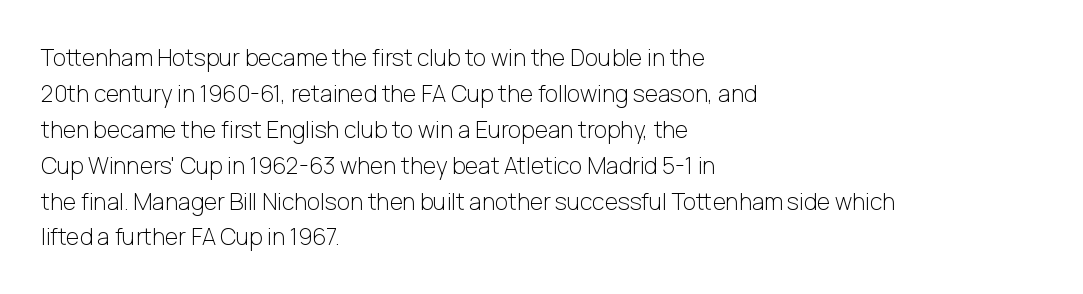
The image shows 23 px text type, upright; set left-aligned, normal line spacing (1.56x), normal letter spacing, not underlined.
